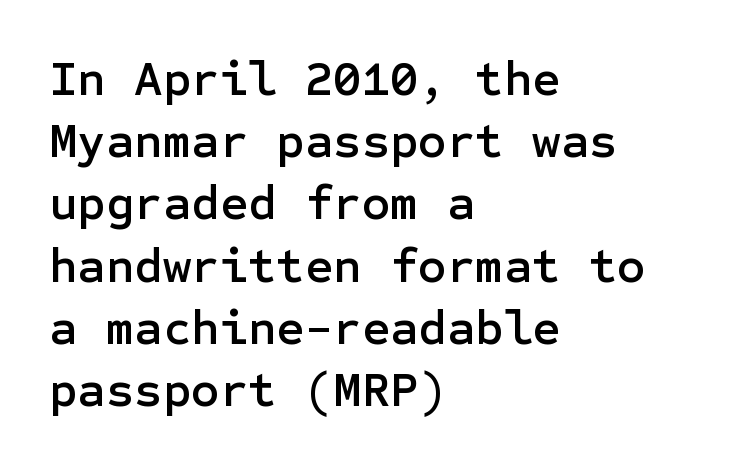
Q: Is the text italic (slanted)? A: No, it is upright.
Q: Is the typeface a serif or a sans-serif typeface? A: Sans-serif.
Q: Is the text underlined? A: No.
Q: How is the paragraph aligned? A: Left-aligned.
Q: Is the spacing between letters normal or unusually wide? A: Normal.
Q: Is the spacing between lines tight, normal or loose? A: Normal.
Q: Width (condensed, normal, or wide)? A: Normal.
Q: Stroke contrast? A: Low.
Q: x-height? A: Medium.
